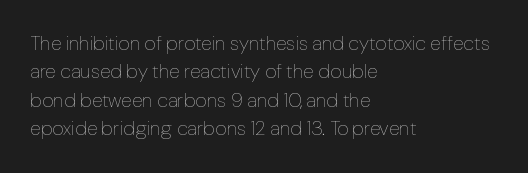
Q: Is the text bold? A: No.
Q: Is the text italic (slanted)? A: No, it is upright.
Q: Is the text underlined? A: No.
Q: How is the paragraph aligned? A: Left-aligned.
Q: Is the spacing between letters normal or unusually wide? A: Normal.
Q: Is the spacing between lines tight, normal or loose? A: Normal.
